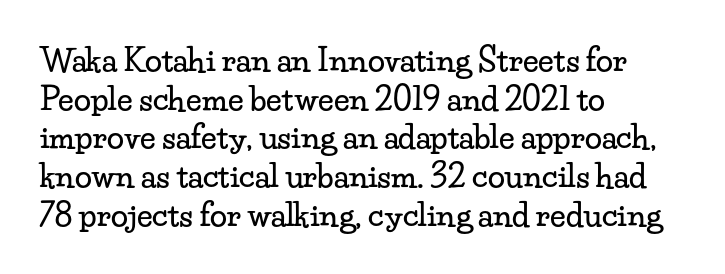
Every row of glyphs begins at an identical x-position on the left. The face used here is seriffed, in the tradition of book romans. The area under the type is left untouched. Reading down the column, the eye jumps a familiar distance to each next line.
